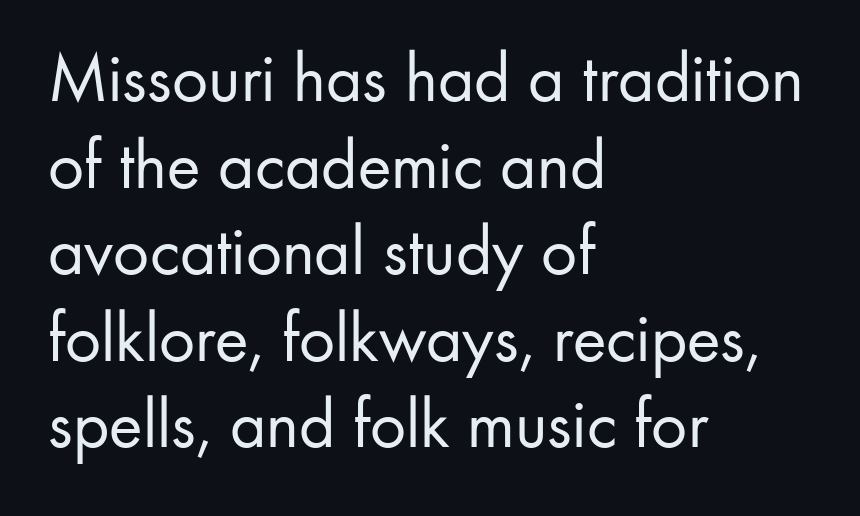
{"serif": "no", "italic": "no", "bold": "no", "weight": "regular", "width": "normal", "stroke_contrast": "low", "x_height": "small", "monospaced": "no", "underline": "no", "align": "left", "line_spacing_ratio": 1.22, "letter_spacing": "normal", "letter_spacing_em": 0.0, "glyph_px": 71}
